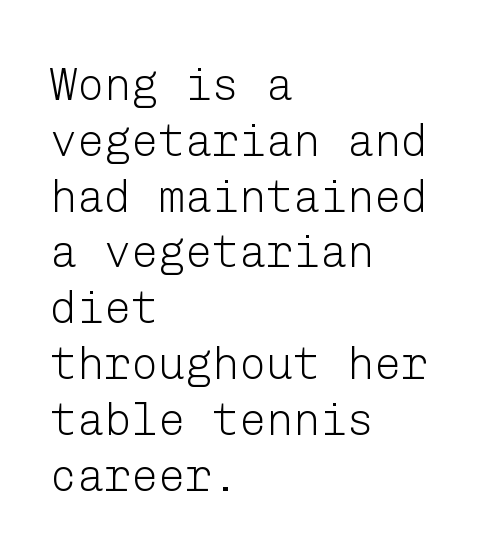
The image shows 45 px light sans-serif type, upright; set left-aligned, line spacing 1.24x, normal letter spacing, not underlined; low stroke contrast and a medium x-height.
